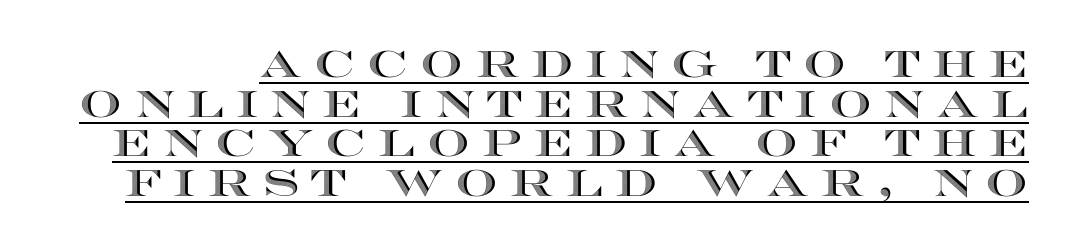
If you drew a line through each stem, it would be perfectly vertical. Spacing between characters has been opened up far beyond the box default. Tightly led — the rows are bunched. Every word sits above its own underline.
